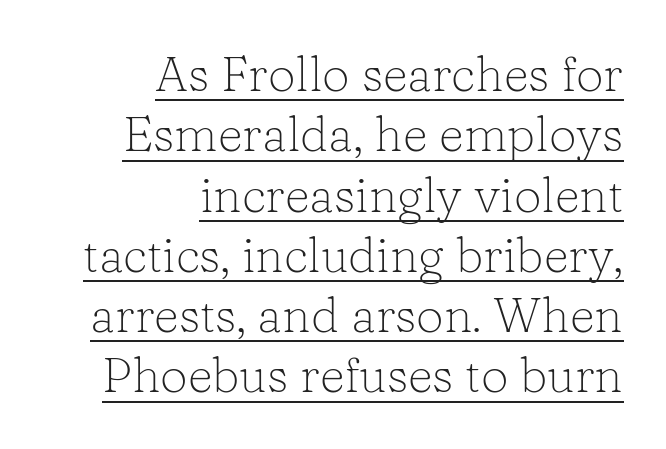
Weight class: somewhere from thin through regular. Is this a fixed-width face? No — the glyphs have proportional, varying widths. The face used here is seriffed, in the tradition of book romans. Tall strokes in this sample are plumb rather than angled. The rendering uses the underline text-decoration.
